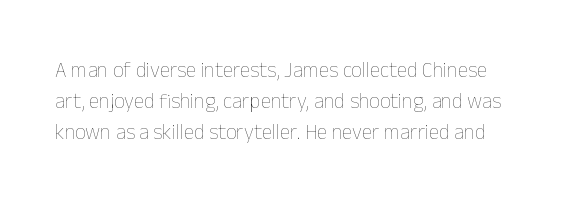
The image shows 21 px text type, upright; set normal line spacing (1.48x), normal letter spacing, not underlined.
